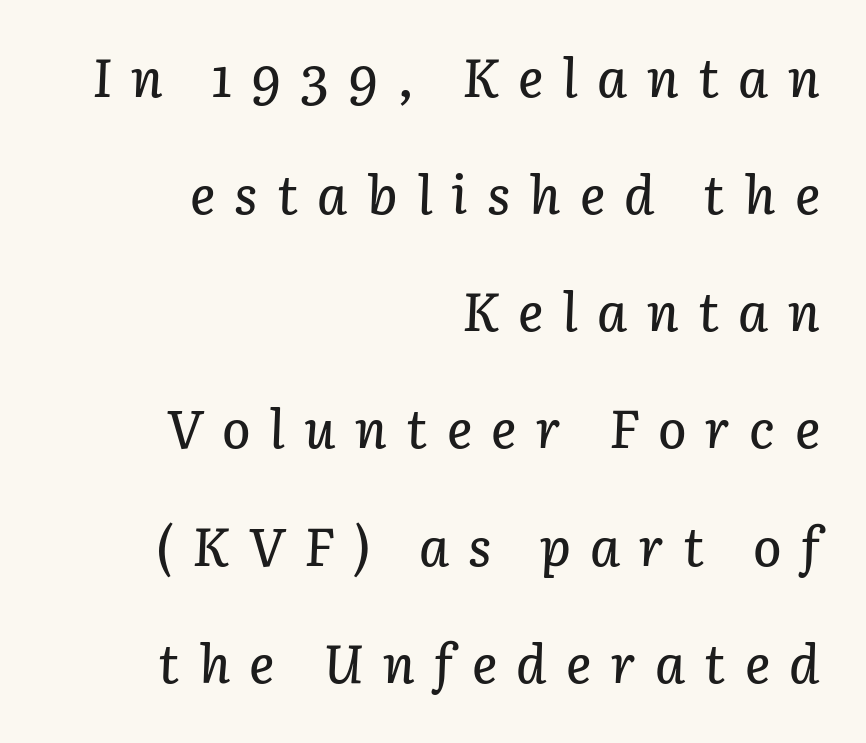
Q: Is the text italic (slanted)? A: Yes, it leans right by about 3 degrees.
Q: Is the text underlined? A: No.
Q: How is the paragraph aligned? A: Right-aligned.
Q: Is the spacing between letters normal or unusually wide? A: Unusually wide.
Q: Is the spacing between lines tight, normal or loose? A: Loose.
Q: Width (condensed, normal, or wide)? A: Normal.
Q: Stroke contrast? A: Low.
Q: x-height? A: Medium.
Q: Monospaced? A: No.
